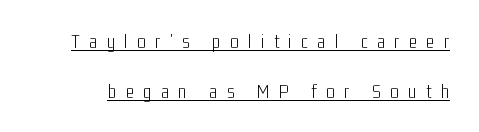
Stems here are at most as thick as an everyday book face. Inter-character spacing is expanded well beyond the font's built-in metrics. Underlining? Definitely there. The rendering uses a large line-height, opening up the rows.
